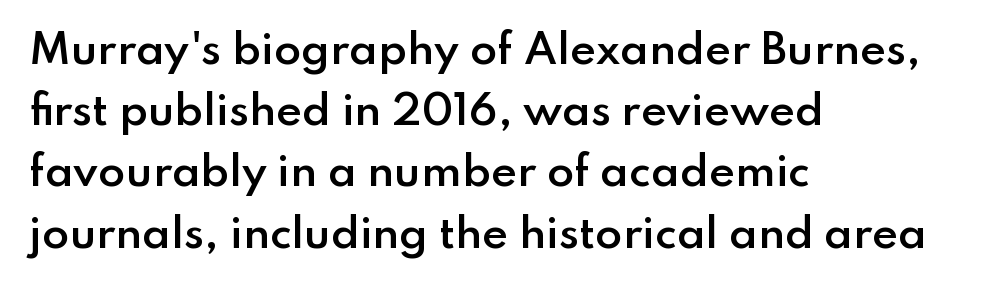
Classification — sans serif. Rendered with straight, roman letterforms. Unmarked baselines from the first word to the last. The paragraph has a hard left edge and a soft right edge. Weight check: semibold — heavier than regular, not quite bold.
